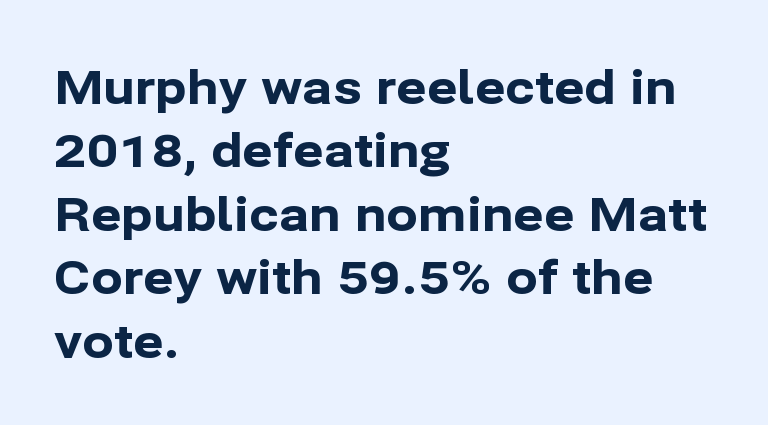
Letters rest on an invisible, unmarked baseline. Serif or sans? Sans — the stroke terminals are bare. Stroke thickness is high; the sample reads as a true bold. Layout note: lines flush left. Designer's note — italics off, roman on.
